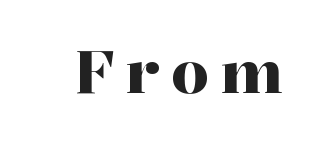
The typeface chosen for these lines features serifs. Do the characters align in a grid? No, the font is proportional. Quick note: underline off. Spacing between characters has been opened up far beyond the box default. Ascenders rise straight up at ninety degrees.
